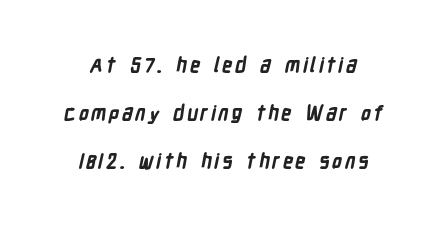
Q: Is the text bold? A: Yes.
Q: Is the text underlined? A: No.
Q: Is the spacing between lines tight, normal or loose? A: Loose.
